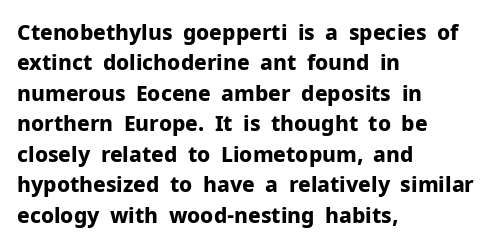
{"italic": "no", "bold": "yes", "underline": "no", "align": "left", "line_spacing": "normal", "line_spacing_ratio": 1.45, "letter_spacing": "normal", "letter_spacing_em": 0.0, "glyph_px": 21}
